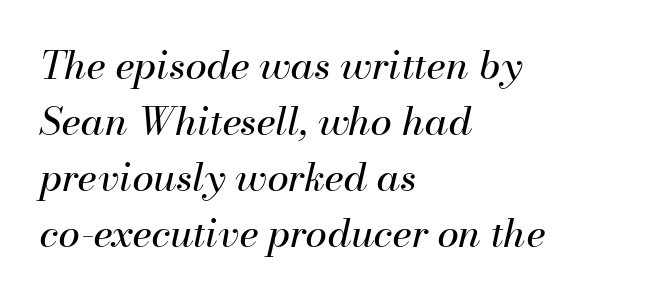
Emphasis-style slanted type is in use. This sample has the flowing, uneven cadence of proportional lettering. Counters stay open thanks to moderate or lighter strokes. In terms of leading, this rendering sits right in the middle. Typeset ragged right — the left edge is the straight one.
